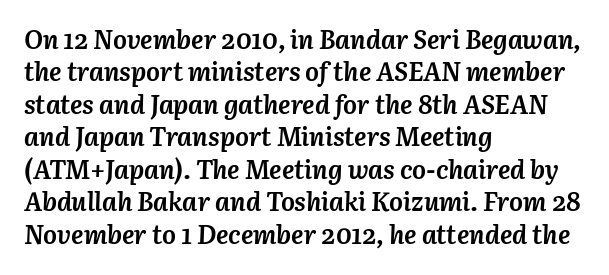
The image shows 26 px bold type, italic (leaning right); set left-aligned, normal line spacing (1.25x), normal letter spacing, not underlined.
